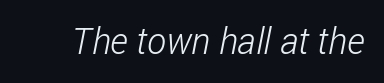
The image shows 36 px light, condensed sans-serif type; set normal letter spacing, not underlined; low stroke contrast and a medium x-height.
